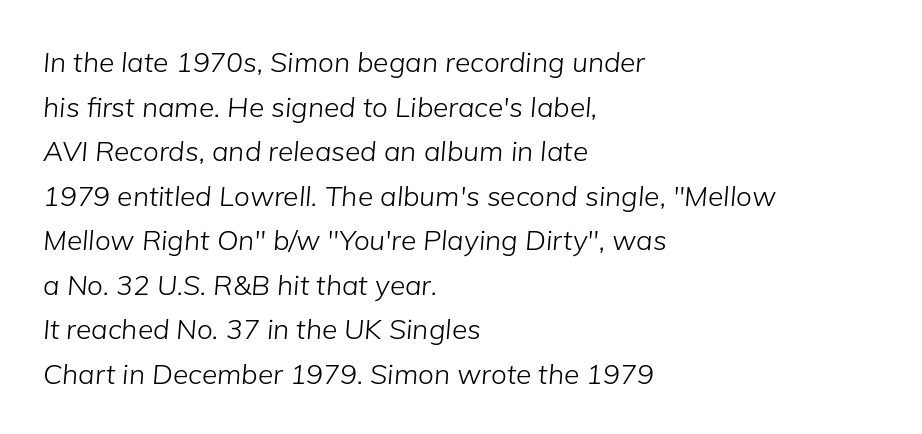
The image shows 28 px light type, italic (leaning right); set left-aligned, normal line spacing (1.59x), normal letter spacing, not underlined; low stroke contrast and a medium x-height.
